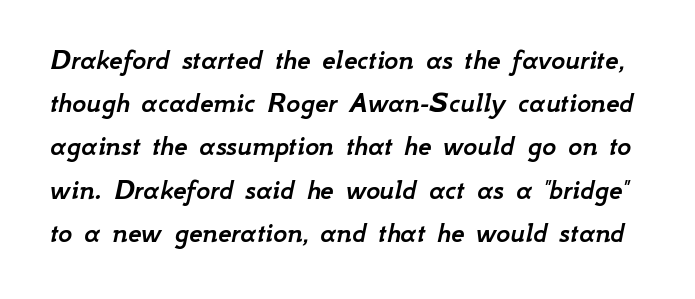
The image shows 30 px text type, italic (leaning right); set normal line spacing (1.44x), normal letter spacing, not underlined; low stroke contrast and a small x-height.
